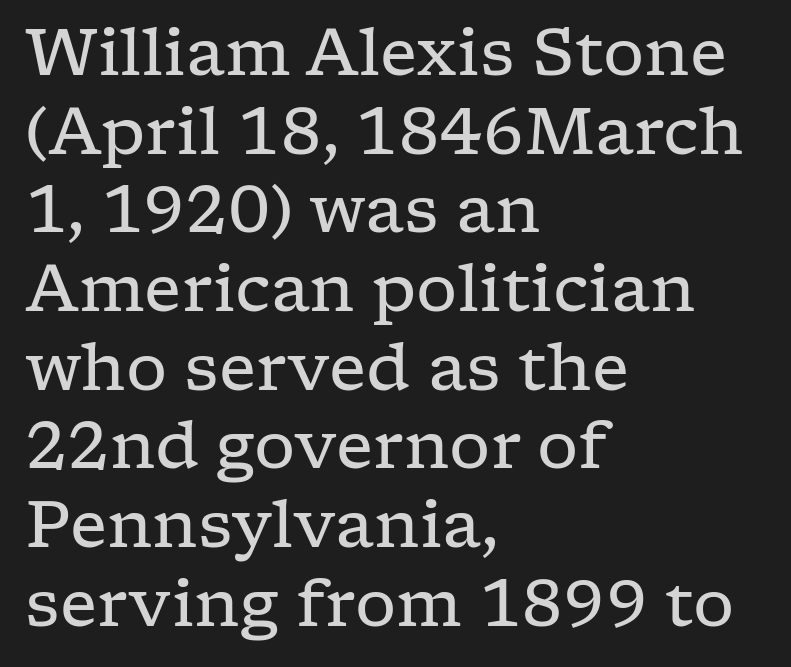
Q: Is the text bold? A: No.
Q: Is the text italic (slanted)? A: No, it is upright.
Q: Is the typeface a serif or a sans-serif typeface? A: Serif.
Q: Is the text underlined? A: No.
Q: How is the paragraph aligned? A: Left-aligned.
Q: Is the spacing between letters normal or unusually wide? A: Normal.
Q: Width (condensed, normal, or wide)? A: Wide.
Q: Stroke contrast? A: Low.
Q: x-height? A: Medium.
Q: Monospaced? A: No.
